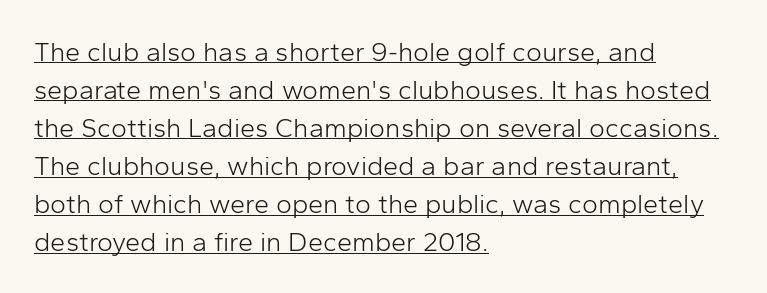
The image shows 27 px text type, upright; set left-aligned, normal line spacing (1.41x), normal letter spacing, underlined.
